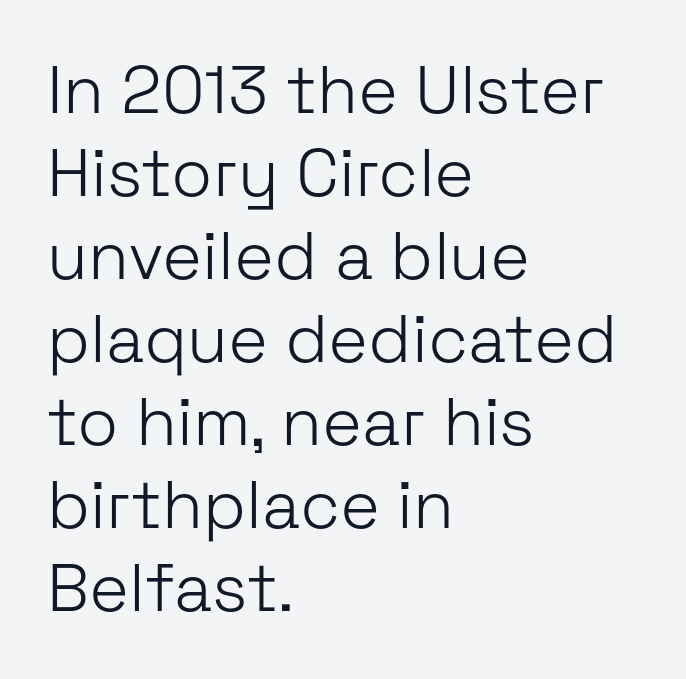
Upright lettering throughout. Nothing heavy about these letters — not bold at all. Caption: standard tracking, unaltered. Each letter keeps its own natural width here, so spacing adapts to shape.
